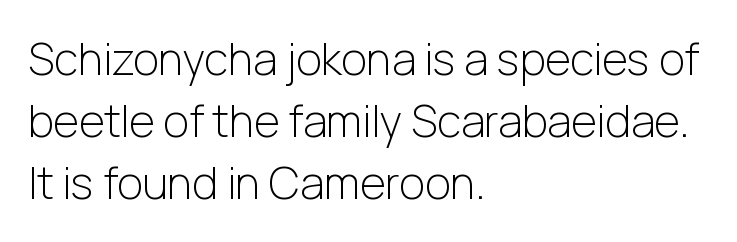
{"serif": "no", "italic": "no", "bold": "no", "weight": "light", "width": "normal", "stroke_contrast": "low", "x_height": "medium", "monospaced": "no", "underline": "no", "align": "left", "line_spacing": "normal", "line_spacing_ratio": 1.41, "letter_spacing": "normal", "letter_spacing_em": 0.0, "glyph_px": 44}
